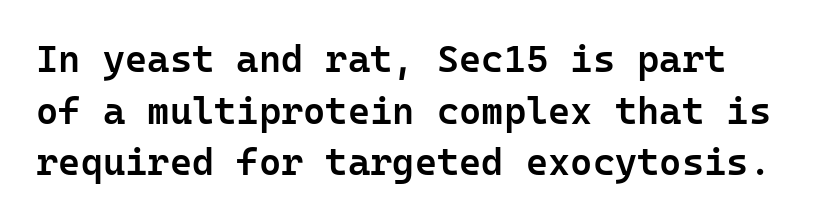
{"serif": "no", "italic": "no", "bold": "semi", "weight": "semibold", "width": "normal", "stroke_contrast": "low", "x_height": "medium", "monospaced": "yes", "underline": "no", "line_spacing": "normal", "line_spacing_ratio": 1.36, "letter_spacing": "normal", "letter_spacing_em": 0.0, "glyph_px": 38}
